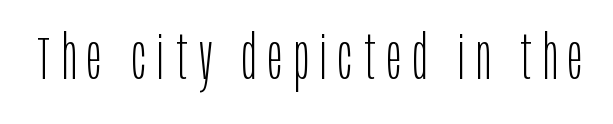
{"serif": "no", "italic": "no", "bold": "no", "weight": "light", "width": "condensed", "stroke_contrast": "low", "x_height": "large", "monospaced": "no", "underline": "no", "glyph_px": 61}
